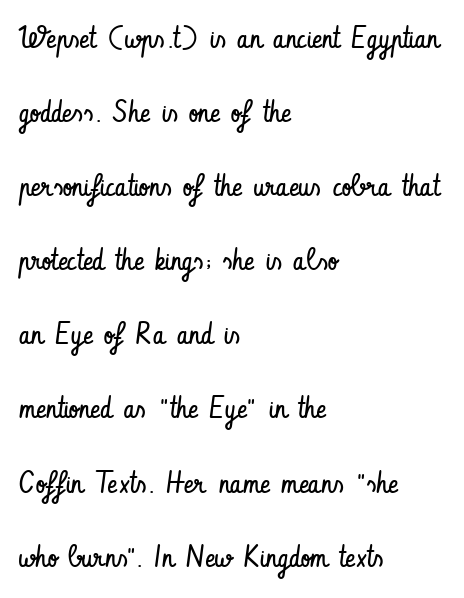
Q: Is the text bold? A: No.
Q: Is the text italic (slanted)? A: No, it is upright.
Q: Is the typeface a serif or a sans-serif typeface? A: Sans-serif.
Q: Is the text underlined? A: No.
Q: How is the paragraph aligned? A: Left-aligned.
Q: Is the spacing between letters normal or unusually wide? A: Normal.
Q: Is the spacing between lines tight, normal or loose? A: Loose.
Q: Width (condensed, normal, or wide)? A: Condensed.
Q: Stroke contrast? A: Low.
Q: x-height? A: Small.
Q: Monospaced? A: No.
